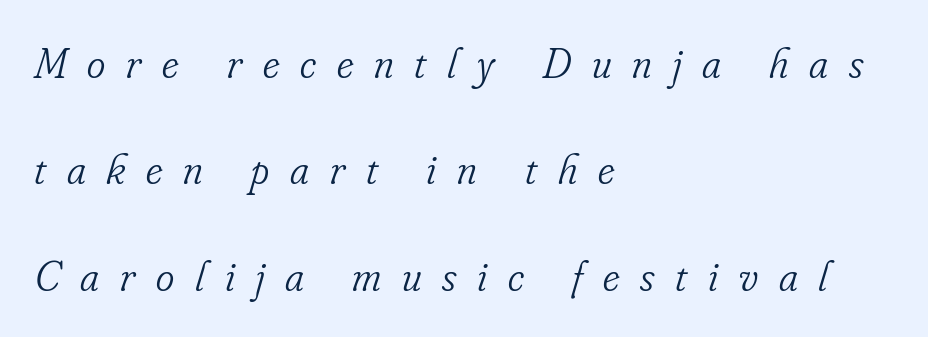
Q: Is the text bold? A: No.
Q: Is the text italic (slanted)? A: Yes, it leans right by about 16 degrees.
Q: Is the typeface a serif or a sans-serif typeface? A: Serif.
Q: Is the text underlined? A: No.
Q: How is the paragraph aligned? A: Left-aligned.
Q: Is the spacing between letters normal or unusually wide? A: Unusually wide.
Q: Is the spacing between lines tight, normal or loose? A: Loose.
Q: Width (condensed, normal, or wide)? A: Condensed.
Q: Stroke contrast? A: Low.
Q: x-height? A: Small.
Q: Monospaced? A: No.
